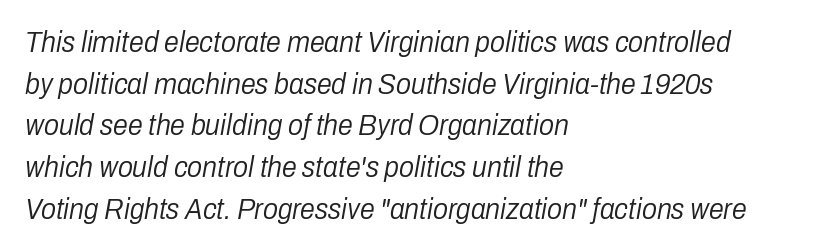
Q: Is the text bold? A: No.
Q: Is the text italic (slanted)? A: Yes, it leans right by about 10 degrees.
Q: Is the text underlined? A: No.
Q: How is the paragraph aligned? A: Left-aligned.
Q: Is the spacing between letters normal or unusually wide? A: Normal.
Q: Is the spacing between lines tight, normal or loose? A: Normal.
Q: Width (condensed, normal, or wide)? A: Condensed.
Q: Stroke contrast? A: Low.
Q: x-height? A: Medium.
Q: Monospaced? A: No.
